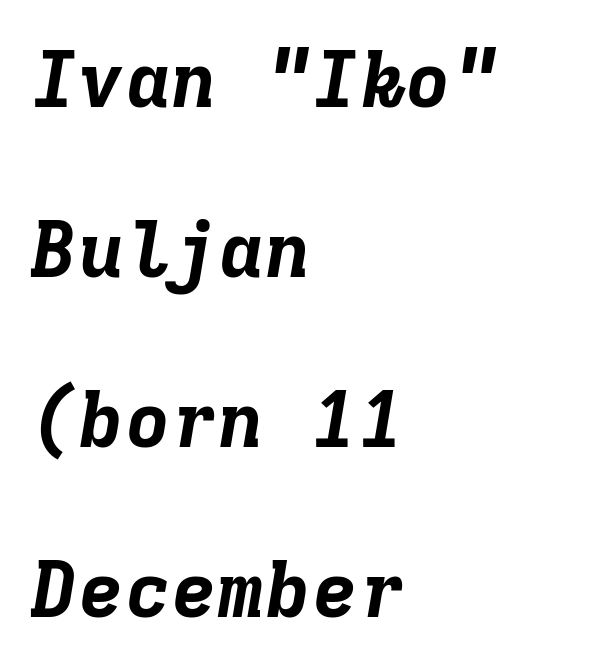
Q: Is the text bold? A: Yes.
Q: Is the text italic (slanted)? A: Yes, it leans right by about 9 degrees.
Q: Is the text underlined? A: No.
Q: How is the paragraph aligned? A: Left-aligned.
Q: Is the spacing between letters normal or unusually wide? A: Normal.
Q: Is the spacing between lines tight, normal or loose? A: Loose.
Q: Width (condensed, normal, or wide)? A: Normal.
Q: Stroke contrast? A: Low.
Q: x-height? A: Medium.
Q: Monospaced? A: Yes.
